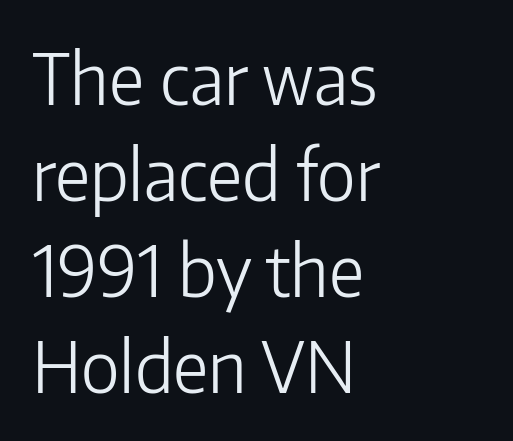
Q: Is the text bold? A: No.
Q: Is the text italic (slanted)? A: No, it is upright.
Q: Is the typeface a serif or a sans-serif typeface? A: Sans-serif.
Q: Is the text underlined? A: No.
Q: How is the paragraph aligned? A: Left-aligned.
Q: Is the spacing between letters normal or unusually wide? A: Normal.
Q: Is the spacing between lines tight, normal or loose? A: Normal.
Q: Width (condensed, normal, or wide)? A: Normal.
Q: Stroke contrast? A: Low.
Q: x-height? A: Medium.
Q: Monospaced? A: No.
